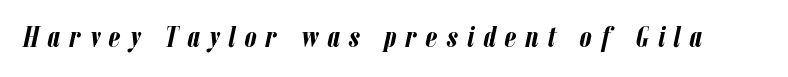
The image shows 30 px semibold, condensed type, italic (leaning right); set unusually wide letter spacing (+0.3 em), not underlined; low stroke contrast and a medium x-height.
